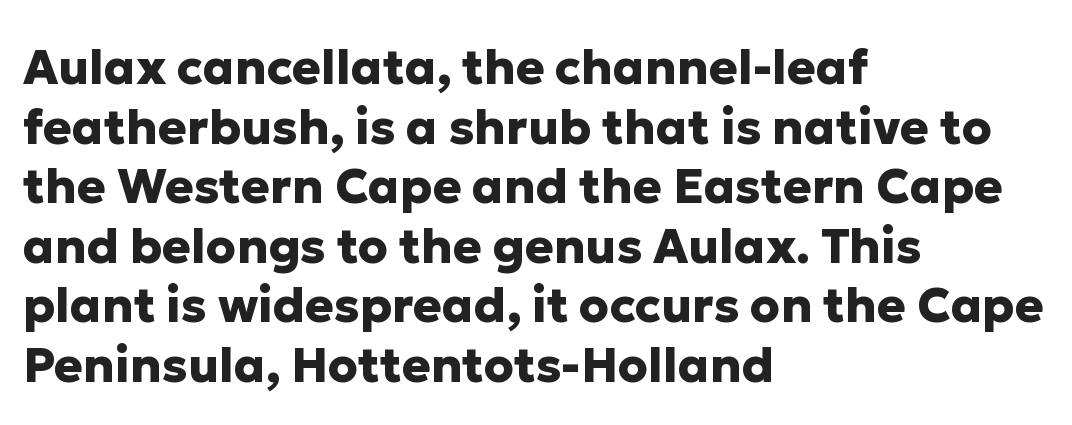
In terms of letterform style, serifs are entirely absent. The axis of the letterforms is exactly vertical. Weight: bold. This sample uses plain, unmodified letter spacing. Rule under the text: the space is simply empty. Notice how the passage keeps a crisp vertical edge on the left only.
